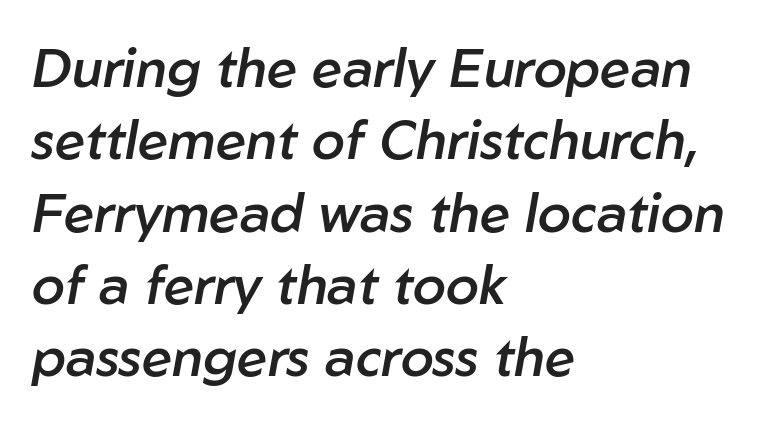
The rendering keeps characters at their native spacing. These lines sit exactly where default settings would place them. This sample has the flowing, uneven cadence of proportional lettering. Does the weight exceed regular? Yes, but only to semibold. This rendering features lettering with no underline. One-word summary of the alignment: left.
